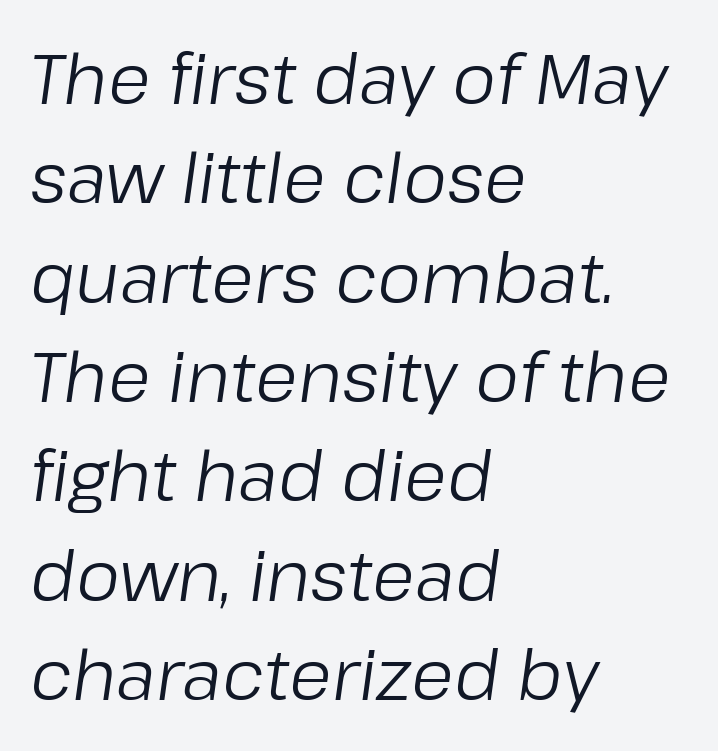
Q: Is the text bold? A: No.
Q: Is the text italic (slanted)? A: Yes, it leans right by about 8 degrees.
Q: Is the text underlined? A: No.
Q: How is the paragraph aligned? A: Left-aligned.
Q: Is the spacing between letters normal or unusually wide? A: Normal.
Q: Is the spacing between lines tight, normal or loose? A: Normal.
Q: Width (condensed, normal, or wide)? A: Normal.
Q: Stroke contrast? A: Low.
Q: x-height? A: Medium.
Q: Monospaced? A: No.
